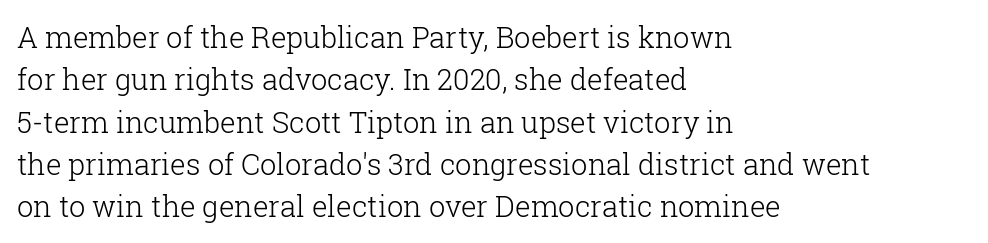
The passage shown is typed in a proportional face where columns would drift. One glance says typical: line gaps are just what's usual. The letterforms sit shoulder to shoulder at normal distance. Does the type have serifs? Yes, each stem ends in a small foot. Which margin do the lines hug? The left one — the right edge is uneven.
